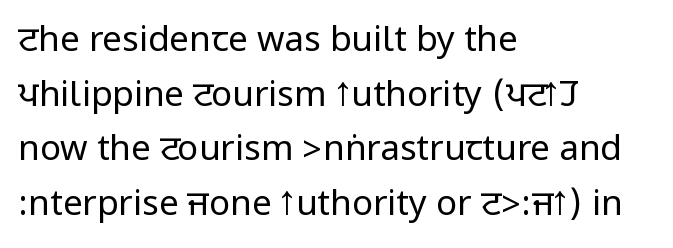
Where is the straight margin? On the left. Baseline-to-baseline distance is the conventional proportion of letter height. Examine the stroke ends and you'll find no serifs. Weight: in the light-to-regular range.
